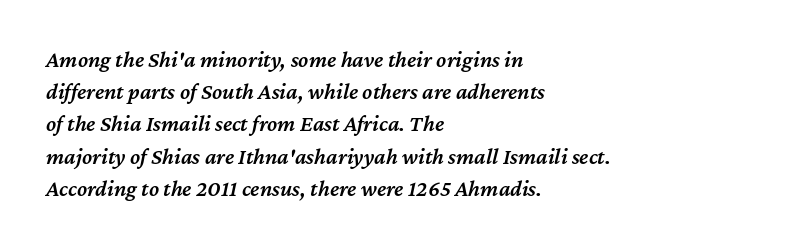
If you measured baseline to baseline, you'd find a middling distance. Emphasis by weight is partial: semibold. Designer's note — italics engaged. Just letters on the line, the space beneath them empty.
